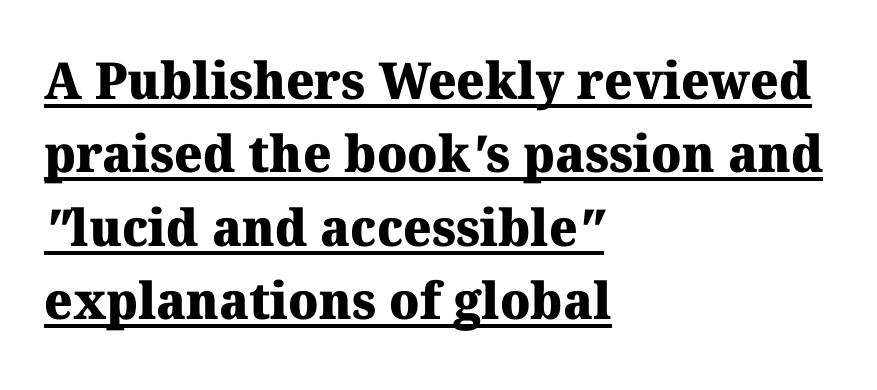
Caption: standard tracking, unaltered. Weight: bold. A normal amount of white space separates one row of letters from the next. The compositor pushed each line to the left boundary. Underlined type.
